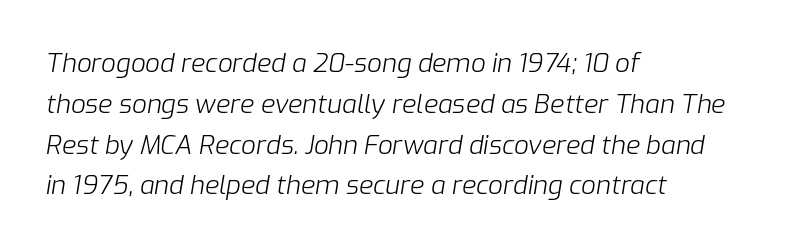
{"italic": "yes", "lean": "right", "slant_degrees": 9, "bold": "no", "underline": "no", "align": "left", "line_spacing": "normal", "line_spacing_ratio": 1.57, "letter_spacing": "normal", "letter_spacing_em": 0.0, "glyph_px": 26}
